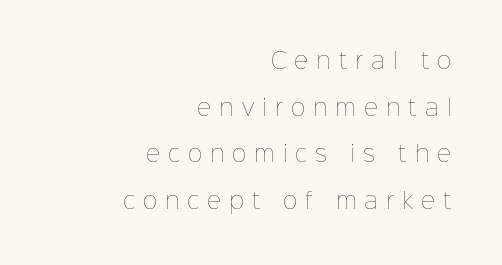
Q: Is the text bold? A: No.
Q: Is the text italic (slanted)? A: No, it is upright.
Q: Is the text underlined? A: No.
Q: How is the paragraph aligned? A: Right-aligned.
Q: Is the spacing between letters normal or unusually wide? A: Unusually wide.
Q: Is the spacing between lines tight, normal or loose? A: Loose.
